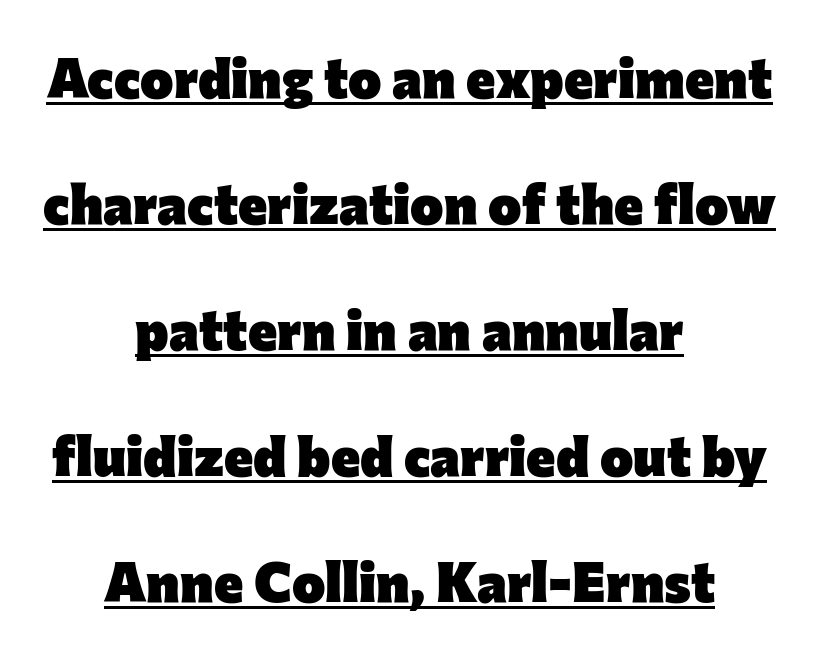
Q: Is the text bold? A: Yes.
Q: Is the text italic (slanted)? A: No, it is upright.
Q: Is the typeface a serif or a sans-serif typeface? A: Sans-serif.
Q: Is the text underlined? A: Yes.
Q: How is the paragraph aligned? A: Centered.
Q: Is the spacing between letters normal or unusually wide? A: Normal.
Q: Is the spacing between lines tight, normal or loose? A: Loose.
Q: Width (condensed, normal, or wide)? A: Normal.
Q: Stroke contrast? A: Low.
Q: x-height? A: Medium.
Q: Monospaced? A: No.
